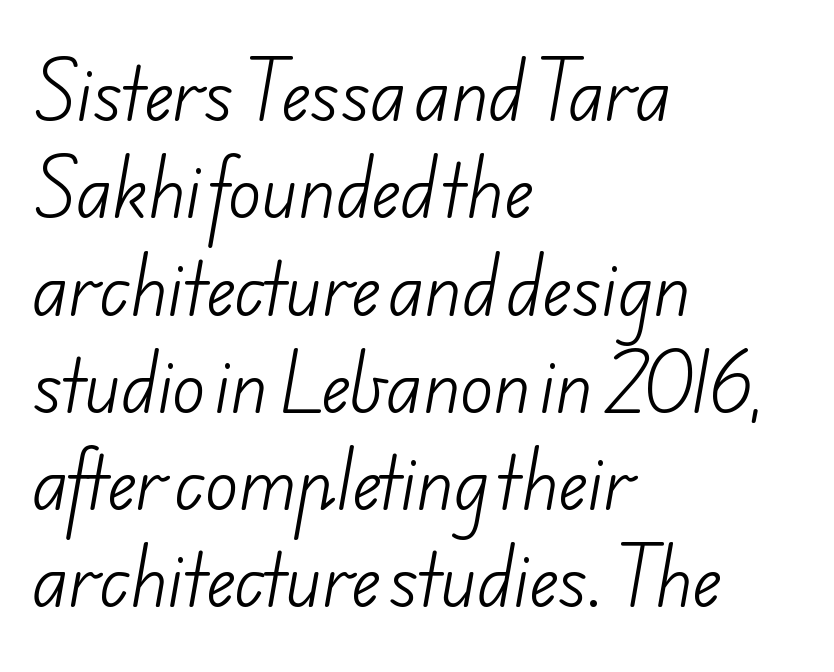
Q: Is the text bold? A: No.
Q: Is the typeface a serif or a sans-serif typeface? A: Sans-serif.
Q: Is the text underlined? A: No.
Q: How is the paragraph aligned? A: Left-aligned.
Q: Is the spacing between letters normal or unusually wide? A: Normal.
Q: Is the spacing between lines tight, normal or loose? A: Normal.
Q: Width (condensed, normal, or wide)? A: Normal.
Q: Stroke contrast? A: Low.
Q: x-height? A: Small.
Q: Monospaced? A: No.
